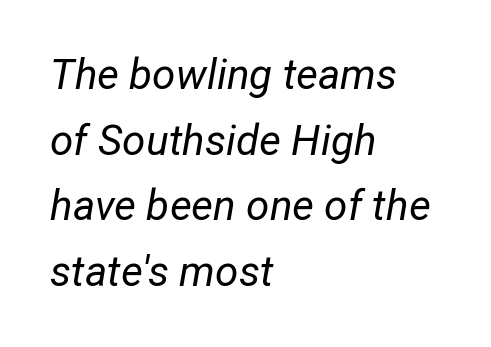
{"italic": "yes", "lean": "right", "slant_degrees": 12, "bold": "no", "weight": "regular", "width": "normal", "stroke_contrast": "low", "x_height": "medium", "monospaced": "no", "underline": "no", "align": "left", "line_spacing": "normal", "line_spacing_ratio": 1.56, "letter_spacing": "normal", "letter_spacing_em": 0.0, "glyph_px": 42}
